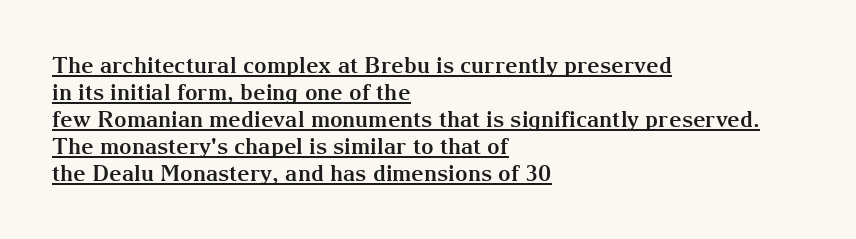
Weight: bold. This is underlined copy, the kind a proofreader might mark for attention. Short note: letters normally spaced. The paragraph shown leans on its left margin.
